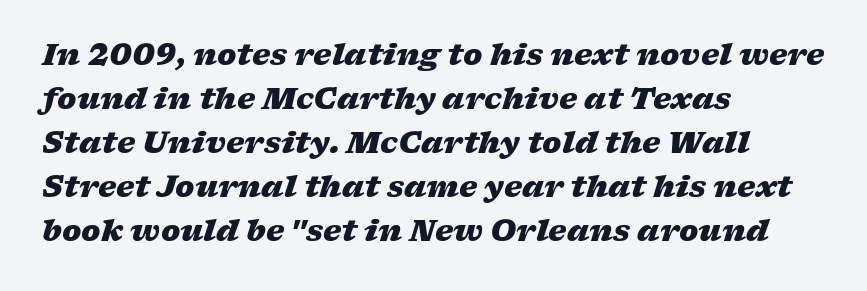
These lines sit exactly where default settings would place them. This is oblique type, the kind used for emphasis or titles. The glyphs are unaccompanied by any horizontal stroke below them. Nobody touched the tracking dial on this one. Students, this is bold: see how much ink each stroke carries.
